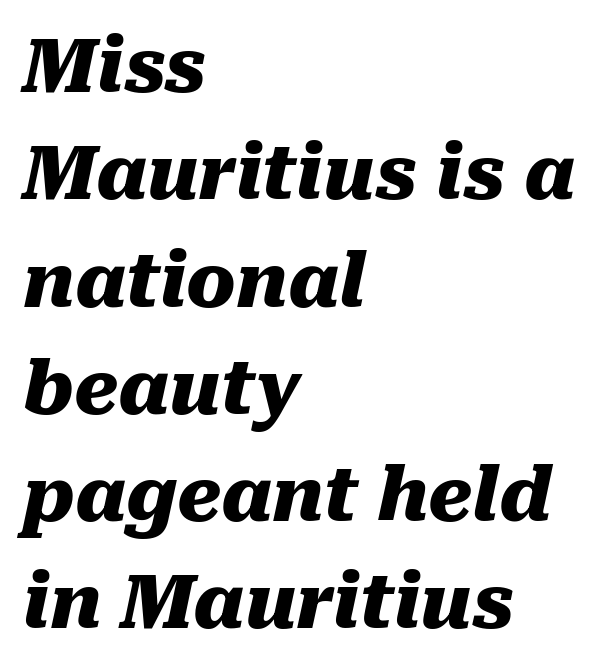
Q: Is the text bold? A: Yes.
Q: Is the text italic (slanted)? A: Yes, it leans right by about 10 degrees.
Q: Is the text underlined? A: No.
Q: How is the paragraph aligned? A: Left-aligned.
Q: Is the spacing between letters normal or unusually wide? A: Normal.
Q: Is the spacing between lines tight, normal or loose? A: Normal.
Q: Width (condensed, normal, or wide)? A: Normal.
Q: Stroke contrast? A: Medium.
Q: x-height? A: Medium.
Q: Monospaced? A: No.
